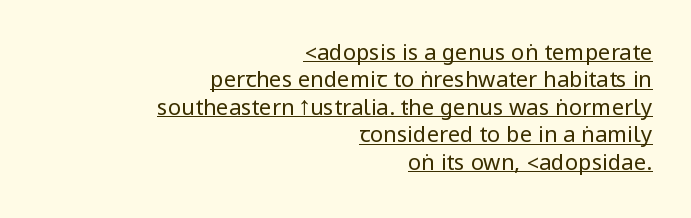
{"italic": "no", "bold": "no", "underline": "yes", "align": "right", "line_spacing": "normal", "line_spacing_ratio": 1.25, "letter_spacing": "normal", "letter_spacing_em": 0.0, "glyph_px": 22}
